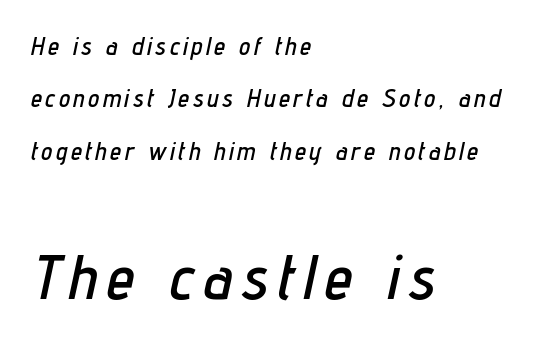
Q: Is the text italic (slanted)? A: Yes, it leans right by about 12 degrees.
Q: Is the text underlined? A: No.
Q: How is the paragraph aligned? A: Left-aligned.
Q: Is the spacing between lines tight, normal or loose? A: Loose.
Q: Which block of text is set in a larger size, the first (top) or the second (bottom)? A: The second (bottom) one.
Q: Width (condensed, normal, or wide)? A: Condensed.
Q: Stroke contrast? A: Low.
Q: x-height? A: Medium.
Q: Monospaced? A: No.
